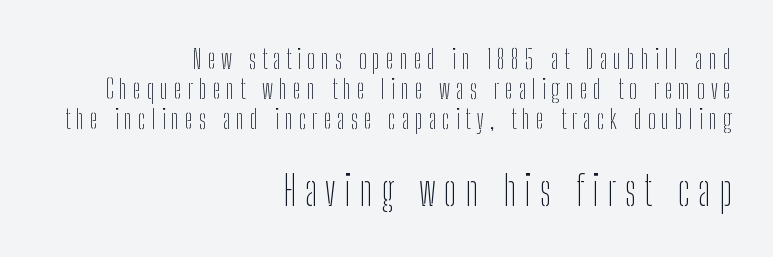
The image shows 41 px thin, condensed sans-serif type, upright; set right-aligned, tight line spacing (1.11x), unusually wide letter spacing (+0.21 em), not underlined; the second (bottom) block is 1.52x larger; low stroke contrast and a medium x-height.
